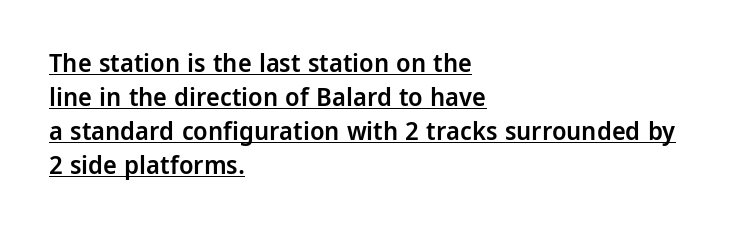
Q: Is the text bold? A: Semi-bold.
Q: Is the text italic (slanted)? A: No, it is upright.
Q: Is the text underlined? A: Yes.
Q: How is the paragraph aligned? A: Left-aligned.
Q: Is the spacing between letters normal or unusually wide? A: Normal.
Q: Is the spacing between lines tight, normal or loose? A: Normal.
